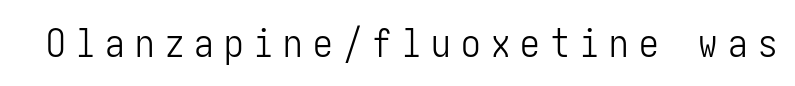
You could only call the tracking loose — the letters float apart. Posture: straight, roman, zero tilt. The specimen omits any rule beneath the text block's lines. Is the type heavy? It reads as light-to-regular instead.
